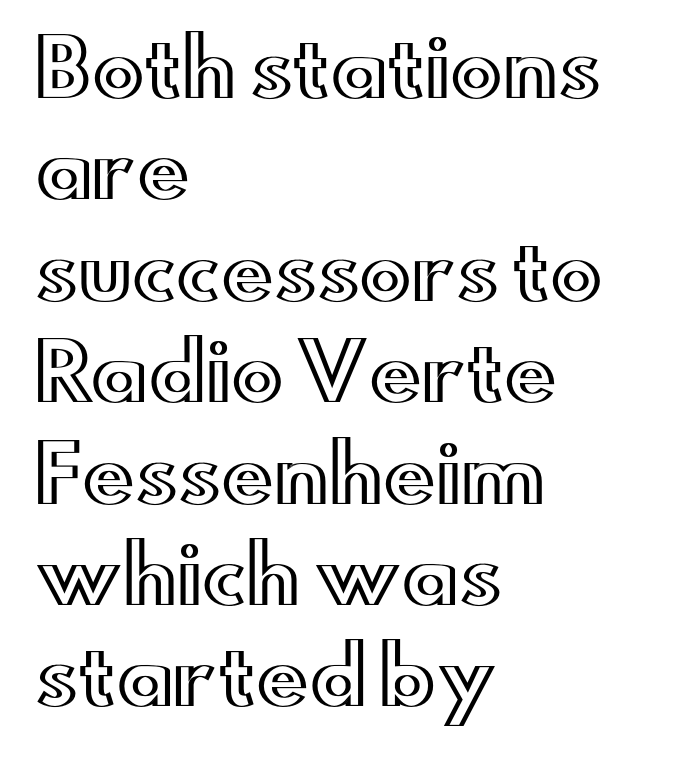
{"italic": "no", "width": "wide", "x_height": "small", "monospaced": "no", "underline": "no", "align": "left", "line_spacing": "normal", "line_spacing_ratio": 1.3, "letter_spacing": "normal", "letter_spacing_em": 0.0, "glyph_px": 78}
